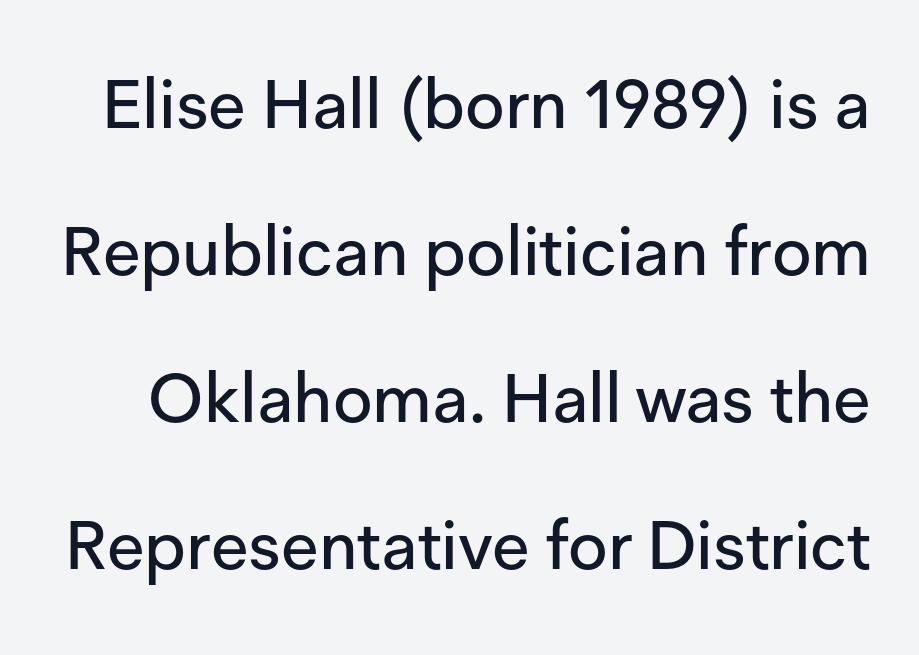
The image shows 68 px sans-serif type, upright; set loose line spacing (2.16x), normal letter spacing, not underlined; low stroke contrast and a medium x-height.
